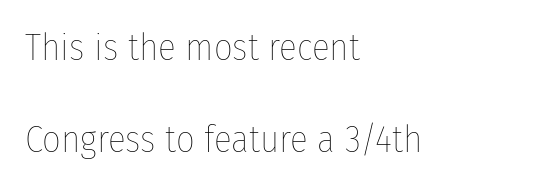
You could not count columns in this text — the font is proportionally spaced. Every character sits straight up, as roman type does. Nothing unusual about the tracking: characters are spaced as the font intends. Interline gaps are noticeably wide in this sample. Line beginnings align vertically; line endings do not. Underline: absent.
